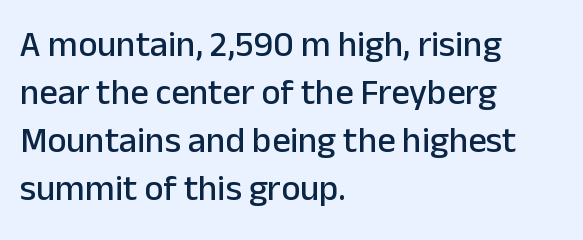
{"serif": "no", "italic": "no", "width": "normal", "stroke_contrast": "low", "x_height": "medium", "monospaced": "no", "underline": "no", "align": "left", "line_spacing": "normal", "line_spacing_ratio": 1.33, "letter_spacing": "normal", "letter_spacing_em": 0.0, "glyph_px": 36}
